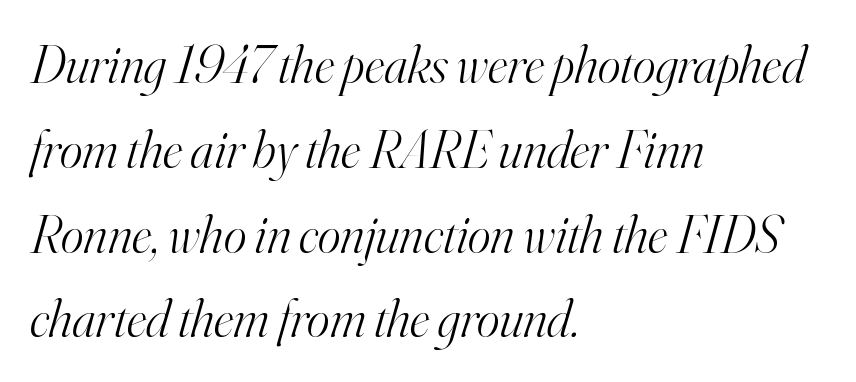
{"serif": "yes", "italic": "yes", "lean": "right", "slant_degrees": 16, "bold": "no", "weight": "light", "width": "normal", "stroke_contrast": "high", "x_height": "small", "monospaced": "no", "underline": "no", "align": "left", "line_spacing": "normal", "line_spacing_ratio": 1.57, "letter_spacing": "normal", "letter_spacing_em": 0.0, "glyph_px": 54}
